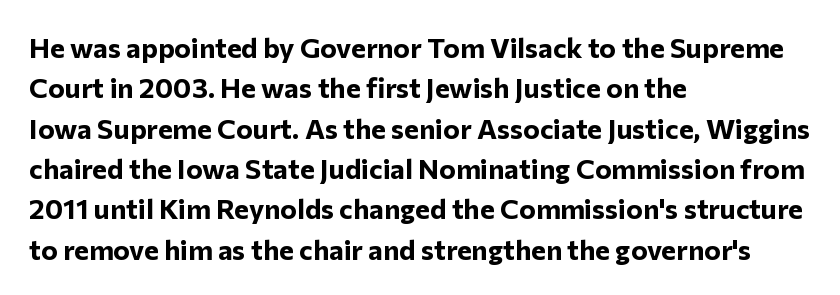
The image shows 28 px bold sans-serif type, upright; set left-aligned, normal line spacing (1.44x), normal letter spacing, not underlined; low stroke contrast and a medium x-height.
